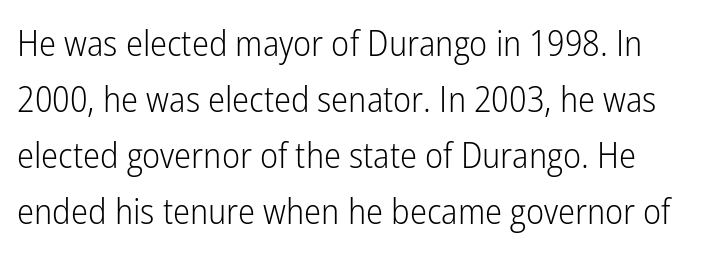
Q: Is the text bold? A: No.
Q: Is the text italic (slanted)? A: No, it is upright.
Q: Is the typeface a serif or a sans-serif typeface? A: Sans-serif.
Q: Is the text underlined? A: No.
Q: Is the spacing between letters normal or unusually wide? A: Normal.
Q: Is the spacing between lines tight, normal or loose? A: Normal.
Q: Width (condensed, normal, or wide)? A: Condensed.
Q: Stroke contrast? A: Low.
Q: x-height? A: Medium.
Q: Monospaced? A: No.
